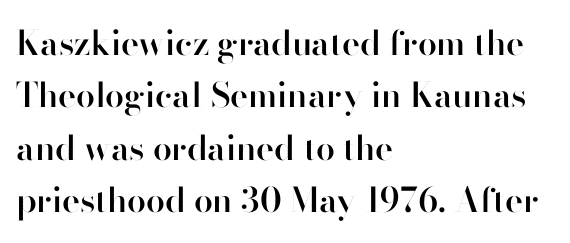
The vertical gap from one line to the next is medium. The font is running at a semibold setting, under full bold. These lines are set flush left with a ragged right edge. The rendering uses natural spacing where letterforms have individual widths.
